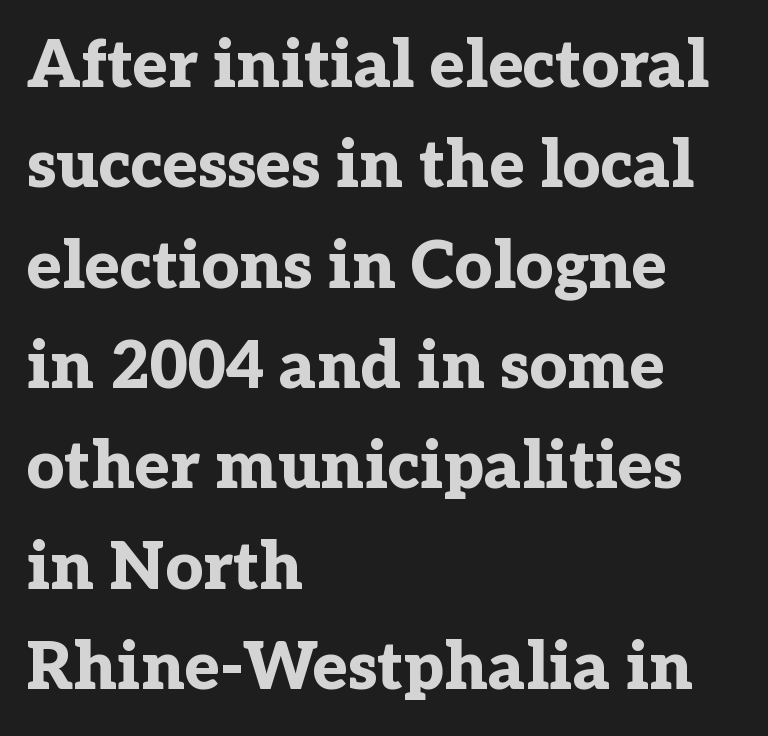
{"serif": "yes", "italic": "no", "bold": "yes", "weight": "bold", "width": "normal", "stroke_contrast": "low", "x_height": "medium", "monospaced": "no", "underline": "no", "align": "left", "line_spacing": "normal", "line_spacing_ratio": 1.52, "letter_spacing": "normal", "letter_spacing_em": 0.0, "glyph_px": 66}
